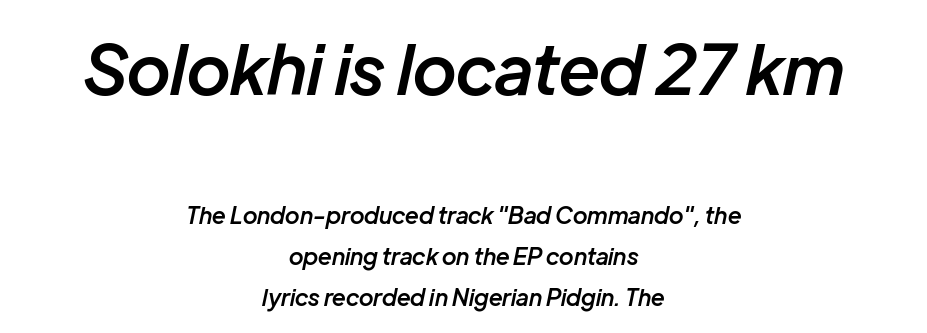
Q: Is the text bold? A: Semi-bold.
Q: Is the text italic (slanted)? A: Yes, it leans right by about 12 degrees.
Q: Is the text underlined? A: No.
Q: How is the paragraph aligned? A: Centered.
Q: Is the spacing between letters normal or unusually wide? A: Normal.
Q: Which block of text is set in a larger size, the first (top) or the second (bottom)? A: The first (top) one.
Q: Width (condensed, normal, or wide)? A: Normal.
Q: Stroke contrast? A: Low.
Q: x-height? A: Medium.
Q: Monospaced? A: No.
